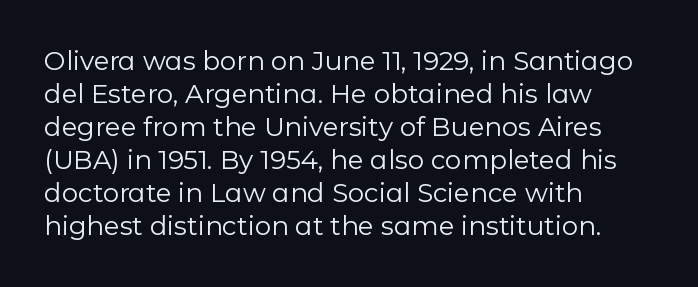
The image shows 26 px text type, upright; set left-aligned, normal line spacing (1.27x), normal letter spacing, not underlined.
